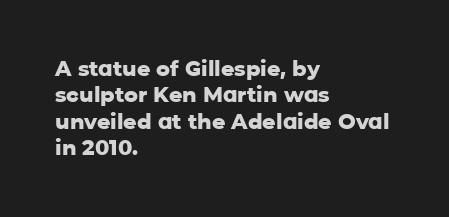
The image shows 21 px bold type, upright; set left-aligned, normal line spacing (1.26x), normal letter spacing, not underlined.
